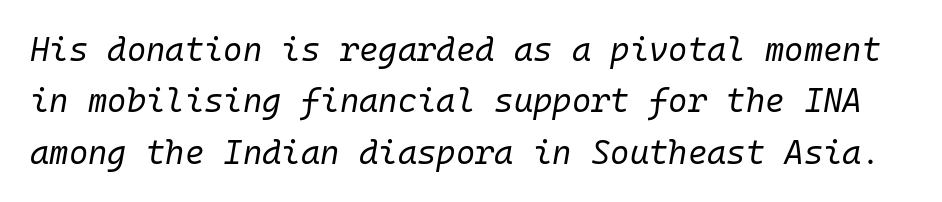
Q: Is the text bold? A: No.
Q: Is the text italic (slanted)? A: Yes, it leans right by about 10 degrees.
Q: Is the text underlined? A: No.
Q: Is the spacing between letters normal or unusually wide? A: Normal.
Q: Is the spacing between lines tight, normal or loose? A: Normal.
Q: Width (condensed, normal, or wide)? A: Normal.
Q: Stroke contrast? A: Low.
Q: x-height? A: Medium.
Q: Monospaced? A: Yes.
